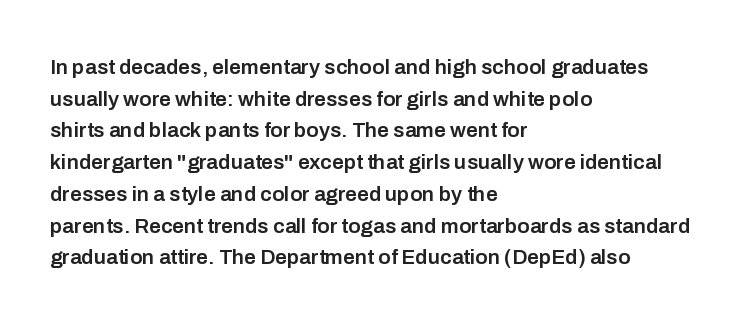
Italic? Not at all — the glyphs are vertical. A typesetter would call this zero additional tracking. The typesetting leans somewhat heavy: a semibold. The string is rendered with underlining switched off. The setting favours the left margin, as ordinary paragraphs usually do.
